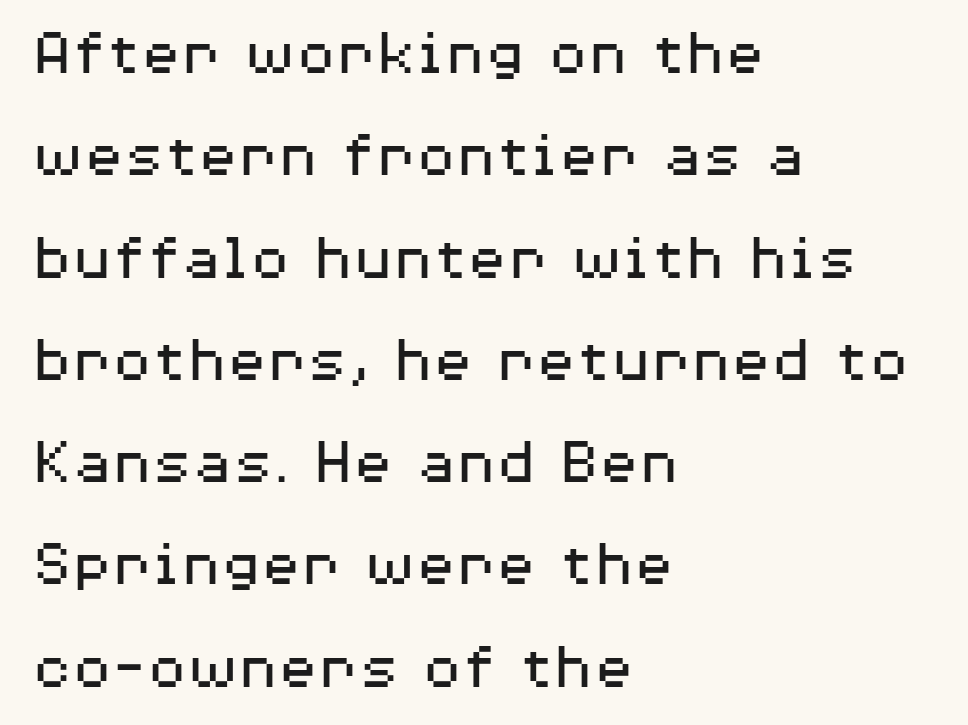
Q: Is the text bold? A: No.
Q: Is the text italic (slanted)? A: No, it is upright.
Q: Is the typeface a serif or a sans-serif typeface? A: Sans-serif.
Q: Is the text underlined? A: No.
Q: How is the paragraph aligned? A: Left-aligned.
Q: Is the spacing between letters normal or unusually wide? A: Normal.
Q: Is the spacing between lines tight, normal or loose? A: Normal.
Q: Width (condensed, normal, or wide)? A: Wide.
Q: Stroke contrast? A: Medium.
Q: x-height? A: Medium.
Q: Monospaced? A: No.
